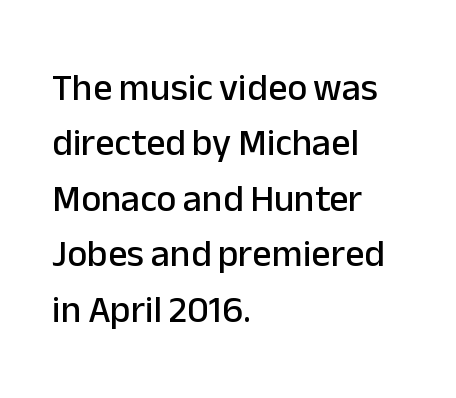
Q: Is the text italic (slanted)? A: No, it is upright.
Q: Is the typeface a serif or a sans-serif typeface? A: Sans-serif.
Q: Is the text underlined? A: No.
Q: How is the paragraph aligned? A: Left-aligned.
Q: Is the spacing between letters normal or unusually wide? A: Normal.
Q: Is the spacing between lines tight, normal or loose? A: Normal.
Q: Width (condensed, normal, or wide)? A: Normal.
Q: Stroke contrast? A: Low.
Q: x-height? A: Medium.
Q: Monospaced? A: No.
